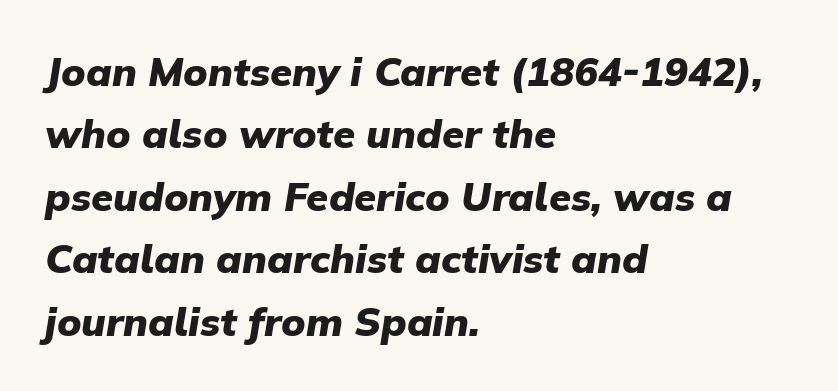
The image shows 40 px heavy type, italic (leaning right); set left-aligned, normal line spacing (1.56x), normal letter spacing, not underlined; low stroke contrast and a medium x-height.
